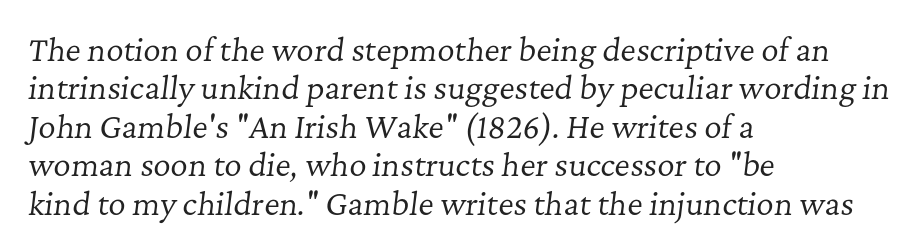
Q: Is the text bold? A: No.
Q: Is the text italic (slanted)? A: Yes, it leans right by about 7 degrees.
Q: Is the typeface a serif or a sans-serif typeface? A: Serif.
Q: Is the text underlined? A: No.
Q: How is the paragraph aligned? A: Left-aligned.
Q: Is the spacing between letters normal or unusually wide? A: Normal.
Q: Is the spacing between lines tight, normal or loose? A: Normal.
Q: Width (condensed, normal, or wide)? A: Normal.
Q: Stroke contrast? A: Low.
Q: x-height? A: Medium.
Q: Monospaced? A: No.
